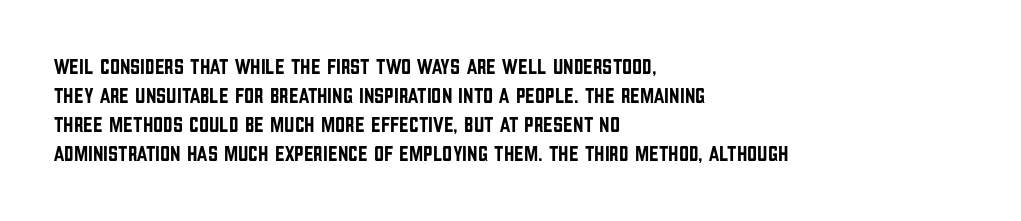
Q: Is the text italic (slanted)? A: No, it is upright.
Q: Is the text underlined? A: No.
Q: How is the paragraph aligned? A: Left-aligned.
Q: Is the spacing between letters normal or unusually wide? A: Normal.
Q: Is the spacing between lines tight, normal or loose? A: Normal.
